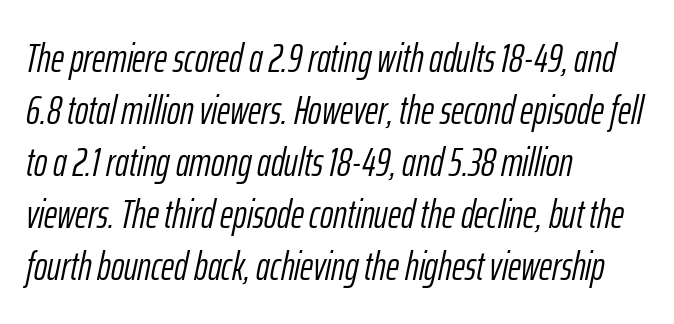
The letters advance in unequal steps, a hallmark of proportional type. Compared with a centered layout, this one pins lines to the left instead. This sample uses an oblique cut, with every glyph tilted off the vertical. Does the leading feel generous? No, just average. Underline: absent.
